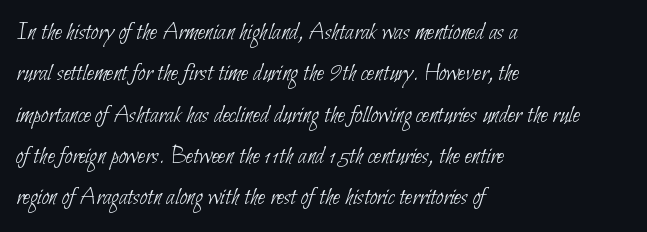
The image shows 26 px text type; set left-aligned, normal line spacing (1.59x), normal letter spacing, not underlined.
